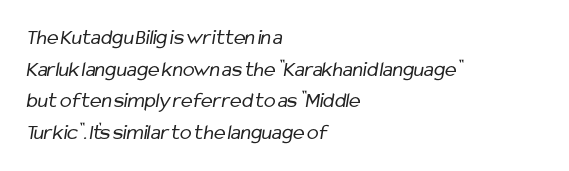
Q: Is the text bold? A: No.
Q: Is the text underlined? A: No.
Q: How is the paragraph aligned? A: Left-aligned.
Q: Is the spacing between letters normal or unusually wide? A: Normal.
Q: Is the spacing between lines tight, normal or loose? A: Normal.
